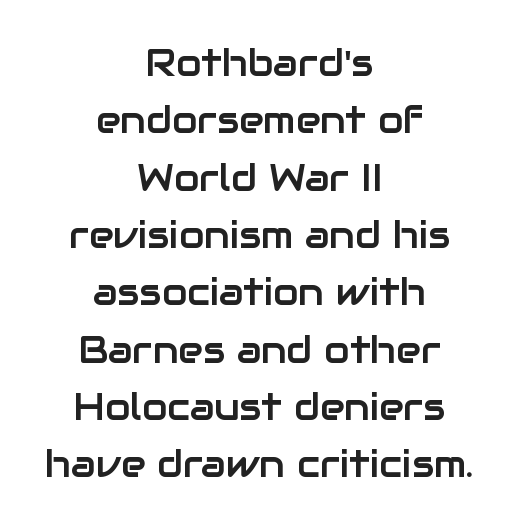
{"serif": "no", "italic": "no", "width": "normal", "stroke_contrast": "low", "x_height": "medium", "monospaced": "no", "underline": "no", "align": "center", "line_spacing": "normal", "line_spacing_ratio": 1.55, "letter_spacing": "normal", "letter_spacing_em": 0.0, "glyph_px": 37}
